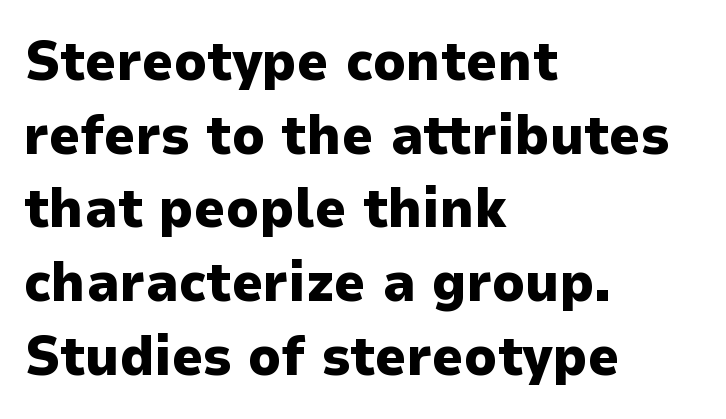
These lines keep a tight, regular rhythm from letter to letter. The strip under each line holds only bare page. If you measured baseline to baseline, you'd find a middling distance. I'd call this a sans setting — the letters go barefoot. The lettering stays uniformly vertical, giving the passage a roman look. Notice how the passage keeps a crisp vertical edge on the left only.
